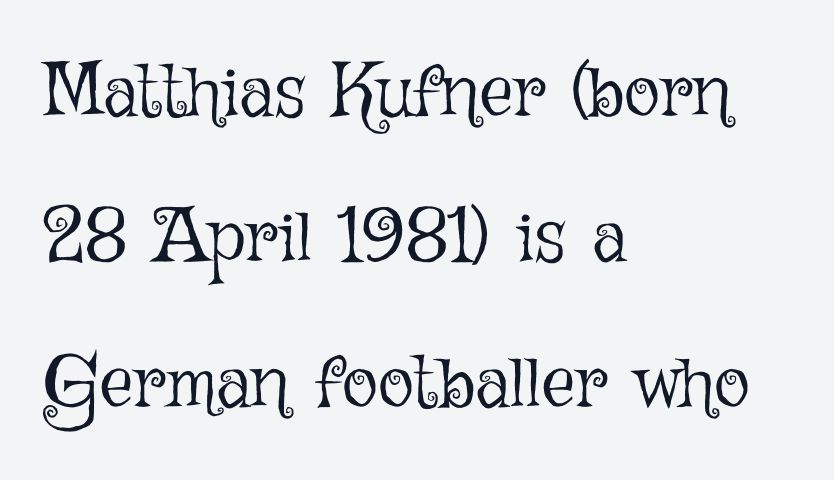
{"italic": "no", "bold": "no", "weight": "light", "width": "normal", "stroke_contrast": "low", "x_height": "medium", "monospaced": "no", "underline": "no", "align": "left", "line_spacing": "loose", "line_spacing_ratio": 1.94, "letter_spacing": "normal", "letter_spacing_em": 0.0, "glyph_px": 75}
